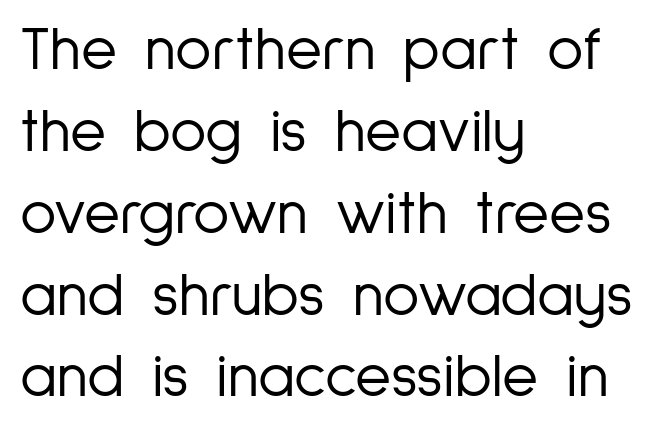
The image shows 62 px light, condensed sans-serif type, upright; set left-aligned, normal line spacing (1.32x), normal letter spacing, not underlined; low stroke contrast and a medium x-height.
